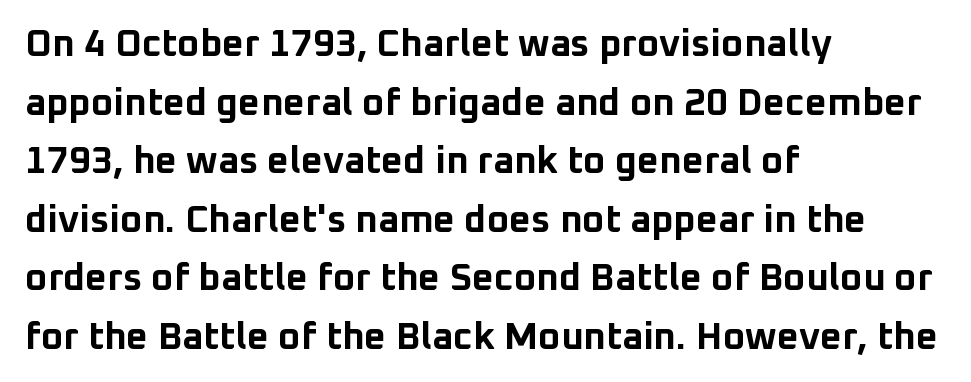
Q: Is the text bold? A: Yes.
Q: Is the text italic (slanted)? A: No, it is upright.
Q: Is the typeface a serif or a sans-serif typeface? A: Sans-serif.
Q: Is the text underlined? A: No.
Q: How is the paragraph aligned? A: Left-aligned.
Q: Is the spacing between letters normal or unusually wide? A: Normal.
Q: Is the spacing between lines tight, normal or loose? A: Normal.
Q: Width (condensed, normal, or wide)? A: Normal.
Q: Stroke contrast? A: Low.
Q: x-height? A: Medium.
Q: Monospaced? A: No.
